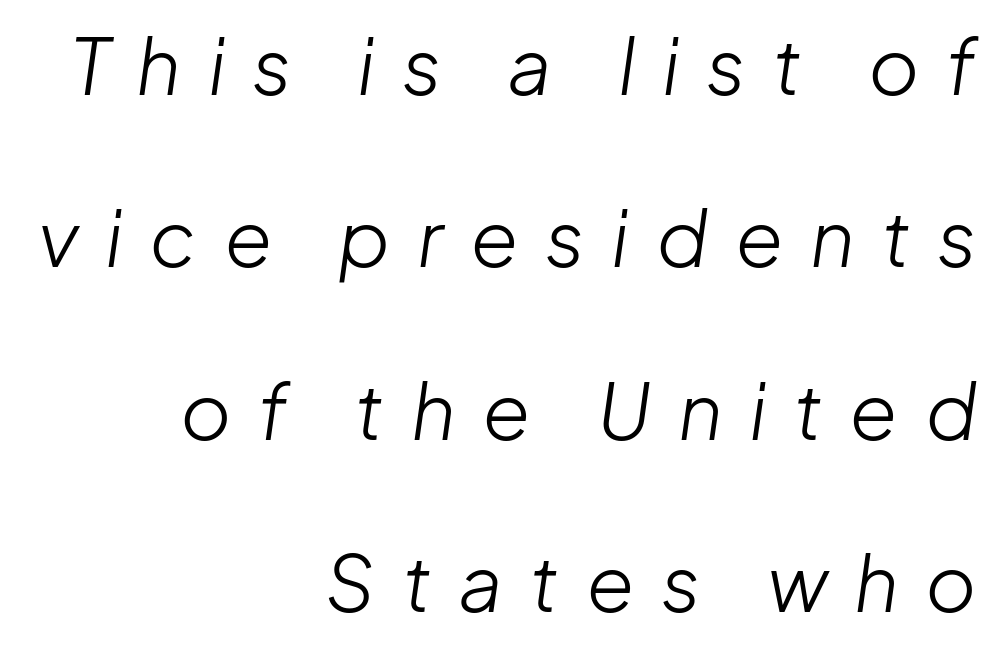
Q: Is the text bold? A: No.
Q: Is the text italic (slanted)? A: Yes, it leans right by about 8 degrees.
Q: Is the text underlined? A: No.
Q: How is the paragraph aligned? A: Right-aligned.
Q: Is the spacing between letters normal or unusually wide? A: Unusually wide.
Q: Is the spacing between lines tight, normal or loose? A: Loose.
Q: Width (condensed, normal, or wide)? A: Normal.
Q: Stroke contrast? A: Low.
Q: x-height? A: Medium.
Q: Monospaced? A: No.
